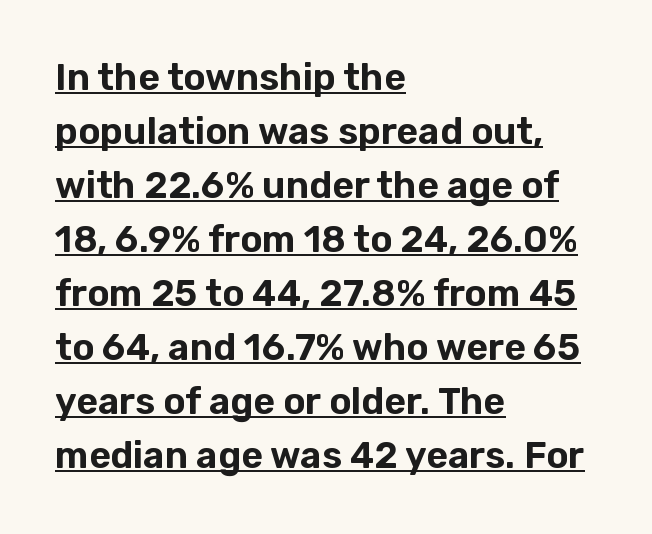
Q: Is the text italic (slanted)? A: No, it is upright.
Q: Is the typeface a serif or a sans-serif typeface? A: Sans-serif.
Q: Is the text underlined? A: Yes.
Q: How is the paragraph aligned? A: Left-aligned.
Q: Is the spacing between letters normal or unusually wide? A: Normal.
Q: Is the spacing between lines tight, normal or loose? A: Normal.
Q: Width (condensed, normal, or wide)? A: Normal.
Q: Stroke contrast? A: Low.
Q: x-height? A: Medium.
Q: Monospaced? A: No.
